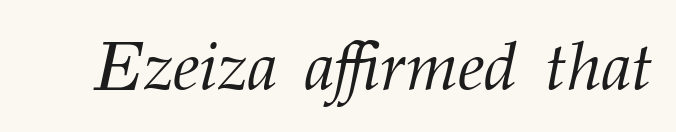
Are there feet on the stems? There are — it's a serif. A clean baseline with only descenders dipping below it. The strokes carry an ordinary text weight at most. In terms of letterspacing, this is plain default setting. Is this a fixed-width face? No — the glyphs have proportional, varying widths.
